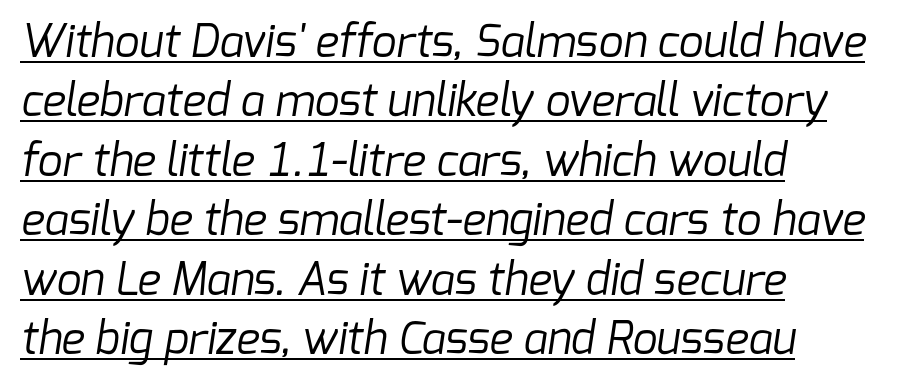
Q: Is the text bold? A: No.
Q: Is the typeface a serif or a sans-serif typeface? A: Sans-serif.
Q: Is the text underlined? A: Yes.
Q: How is the paragraph aligned? A: Left-aligned.
Q: Is the spacing between letters normal or unusually wide? A: Normal.
Q: Is the spacing between lines tight, normal or loose? A: Normal.
Q: Width (condensed, normal, or wide)? A: Normal.
Q: Stroke contrast? A: Low.
Q: x-height? A: Medium.
Q: Monospaced? A: No.
